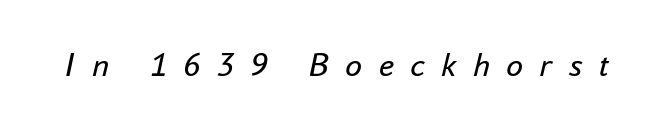
The image shows 34 px regular-weight type, italic (leaning right); set unusually wide letter spacing (+0.48 em), not underlined; low stroke contrast and a small x-height.
